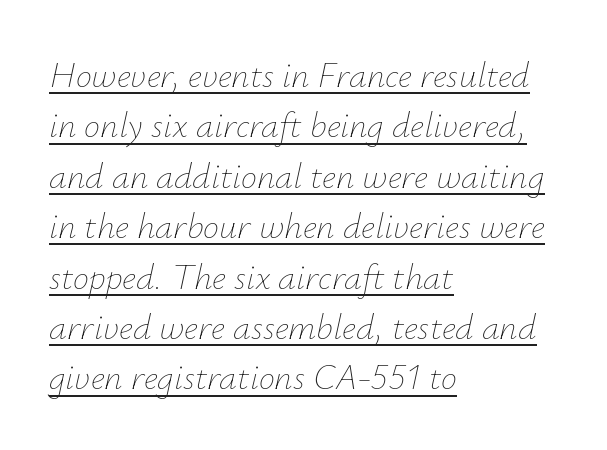
Every character sits at an angle, as italics do. Summary of vertical rhythm: regular, with standard interline spacing. These lines are rendered in a variable-pitch font. Stem width sits at or under what a default text font uses. Does the copy run flush right? No — it runs flush left.
